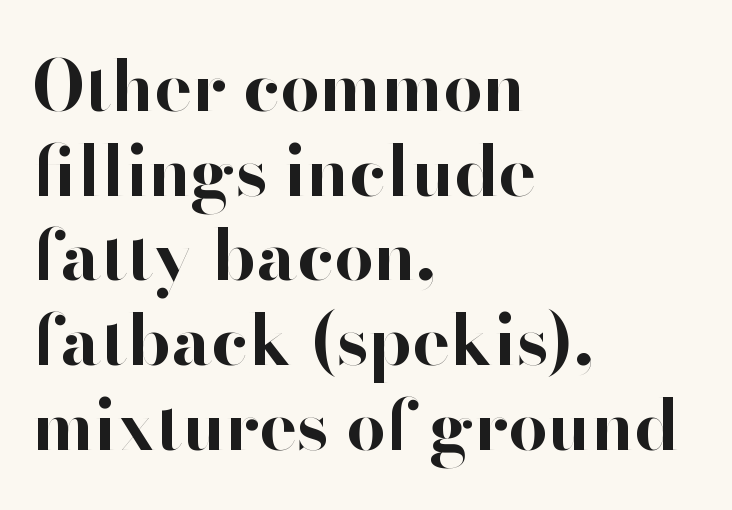
These lines stack with their left ends in a neat column. The face used here has the dense, thick strokes of a bold. The font's upright variant was chosen for this text. The space directly below the letters is spotless. The glyphs in this specimen are sans serif.
